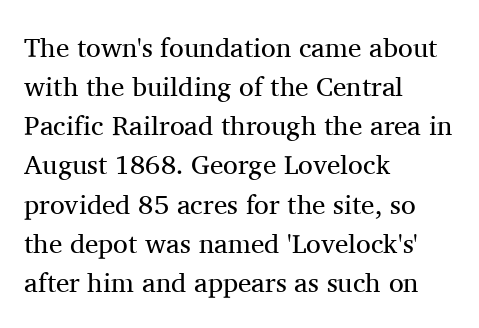
Default kerning and tracking; the words read as compact shapes. No heavy texture on the line: the type isn't bold. A roman cut, with each character standing at attention. Notice how the passage keeps a crisp vertical edge on the left only. Bare-footed words on every line.
